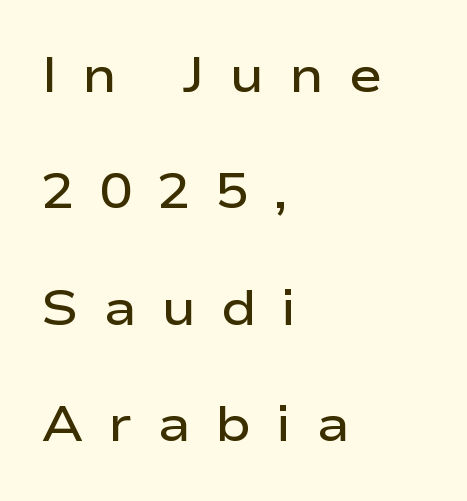
Q: Is the text bold? A: Semi-bold.
Q: Is the text italic (slanted)? A: No, it is upright.
Q: Is the typeface a serif or a sans-serif typeface? A: Sans-serif.
Q: Is the text underlined? A: No.
Q: How is the paragraph aligned? A: Left-aligned.
Q: Is the spacing between letters normal or unusually wide? A: Unusually wide.
Q: Is the spacing between lines tight, normal or loose? A: Loose.
Q: Width (condensed, normal, or wide)? A: Wide.
Q: Stroke contrast? A: Low.
Q: x-height? A: Medium.
Q: Monospaced? A: No.
